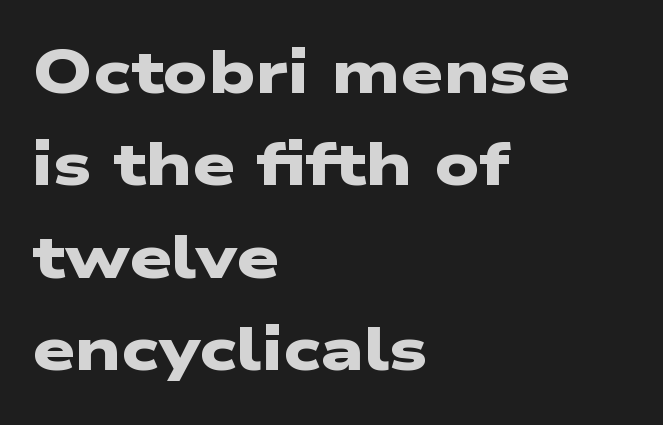
The image shows 60 px heavy, wide sans-serif type; set left-aligned, normal line spacing (1.54x), normal letter spacing, not underlined; low stroke contrast and a medium x-height.
